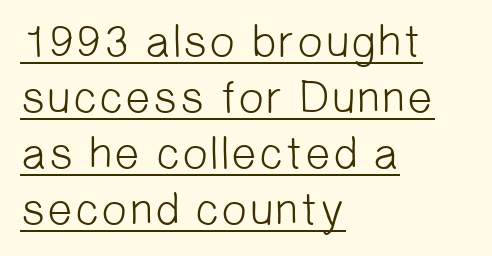
{"serif": "no", "bold": "no", "weight": "light", "width": "normal", "stroke_contrast": "low", "x_height": "medium", "monospaced": "no", "underline": "yes", "align": "left", "line_spacing_ratio": 1.22, "letter_spacing": "normal", "letter_spacing_em": 0.0, "glyph_px": 46}
